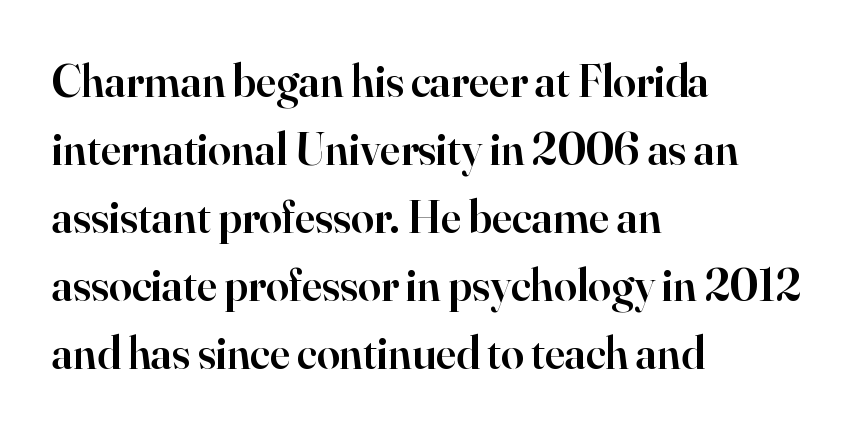
The ragged edge is on the right, which tells us the setting is flush left. Quick note: underline off. You can tell from the footed stems that serif type was used. Italic? Not at all — the glyphs are vertical.
